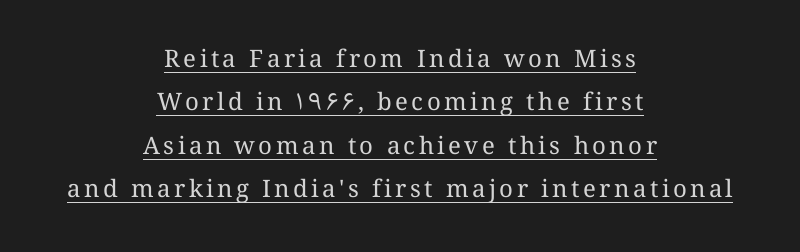
The face looks like a standard text weight, possibly lighter. Quick note: underline on. No italicization has been applied; the sample stays upright. The text block is weighted toward neither margin, spreading evenly from the middle.
